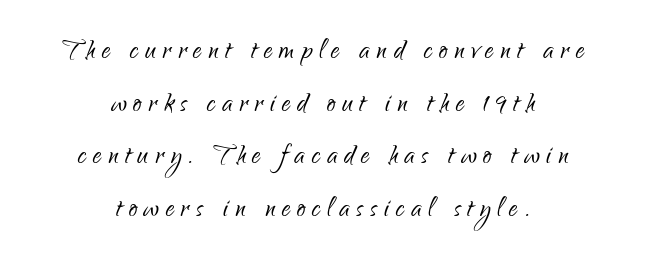
The image shows 34 px light, condensed sans-serif type; set centered, normal line spacing (1.55x), unusually wide letter spacing (+0.2 em), not underlined; low stroke contrast and a small x-height.
